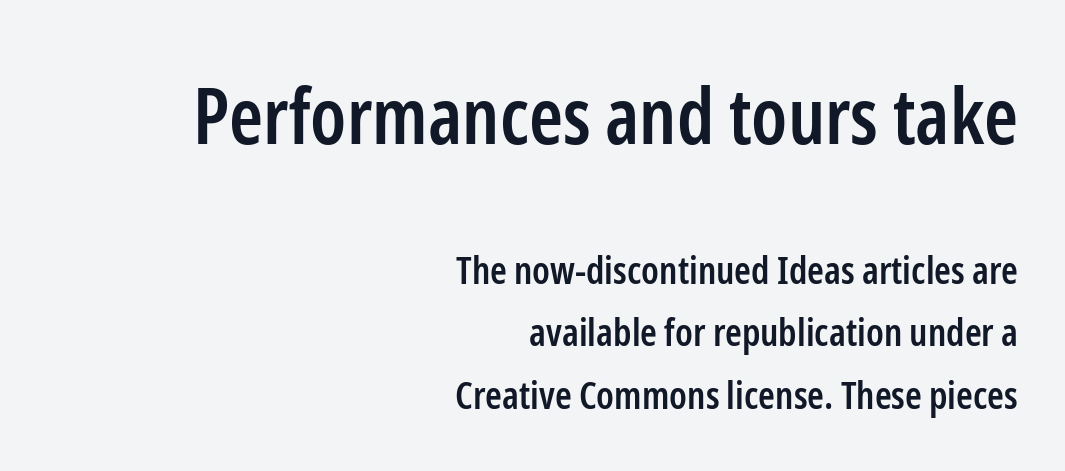
The typography opts for an upright posture over an oblique one. The rows are spaced the way most documents space them. The paragraph shown leans on its right margin. Descender tails drop into unmarked territory. Block one is the big one; block two sits smaller underneath.
